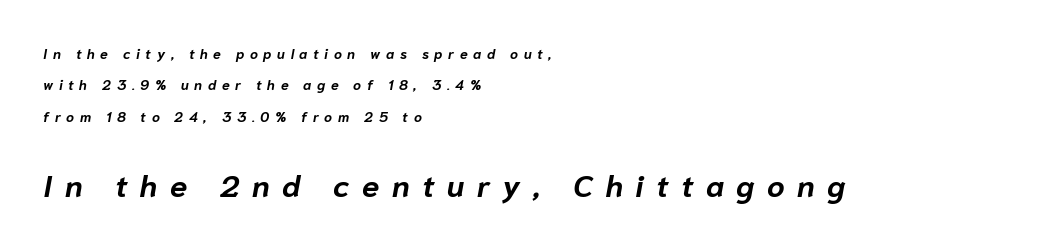
{"italic": "yes", "lean": "right", "slant_degrees": 10, "bold": "yes", "weight": "bold", "width": "normal", "stroke_contrast": "low", "x_height": "medium", "monospaced": "no", "underline": "no", "align": "left", "line_spacing": "loose", "line_spacing_ratio": 2.25, "letter_spacing": "wide", "letter_spacing_em": 0.4, "larger_block": "second", "size_ratio": 2.21, "glyph_px": 31}
